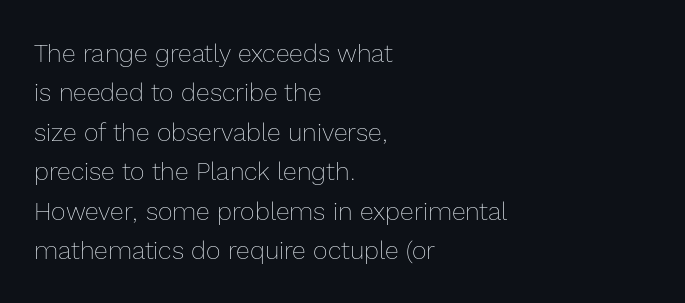
The image shows 25 px text type, upright; set left-aligned, normal line spacing (1.58x), normal letter spacing, not underlined.
